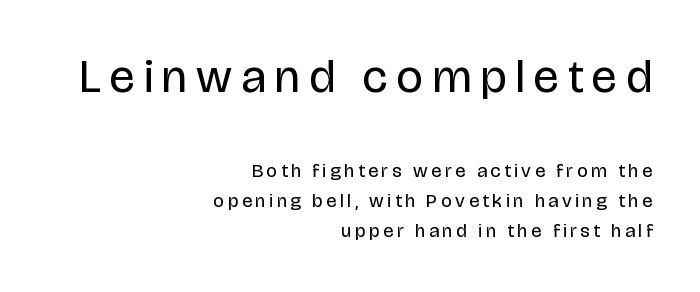
These lines were composed using upright roman letters. Grotesque or geometric, the face here clearly has no serifs. Letters have the restrained weight of plain body copy at most. Compared with a flush-left layout, this one pins lines to the opposite, right side. Think of a printed novel: that variable character pitch is what you see here. In terms of letterspacing, this is a distinctly airy, spread setting.
